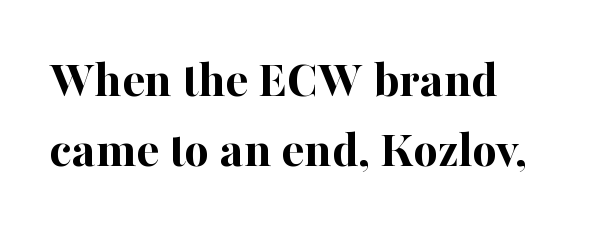
{"serif": "yes", "italic": "no", "bold": "yes", "weight": "bold", "width": "normal", "stroke_contrast": "high", "x_height": "medium", "monospaced": "no", "underline": "no", "line_spacing": "normal", "line_spacing_ratio": 1.33, "letter_spacing": "normal", "letter_spacing_em": 0.0, "glyph_px": 53}
